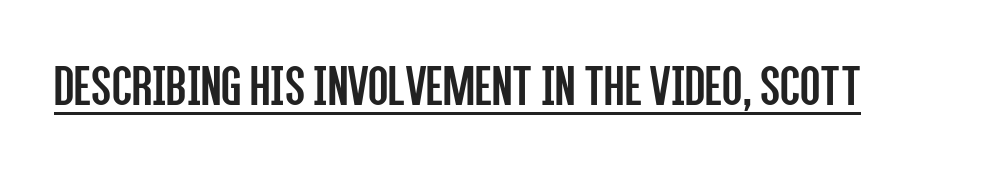
Q: Is the text bold? A: No.
Q: Is the text italic (slanted)? A: No, it is upright.
Q: Is the typeface a serif or a sans-serif typeface? A: Sans-serif.
Q: Is the text underlined? A: Yes.
Q: Is the spacing between letters normal or unusually wide? A: Normal.
Q: Width (condensed, normal, or wide)? A: Condensed.
Q: Stroke contrast? A: Low.
Q: x-height? A: Large.
Q: Monospaced? A: No.
